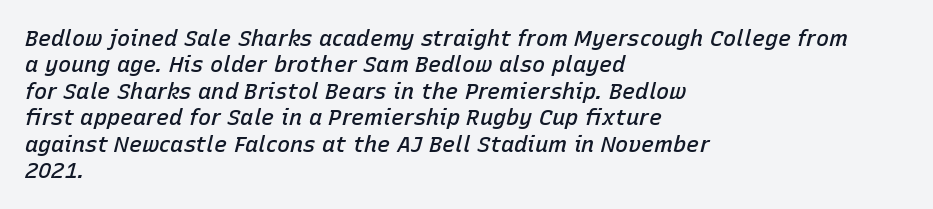
These lines keep a tight, regular rhythm from letter to letter. Heft: intermediate — a semibold. The specimen omits any rule beneath the text block's lines. Typeset ragged right — the left edge is the straight one.
